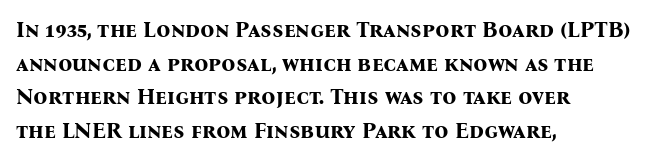
The image shows 22 px bold type, upright; set left-aligned, normal line spacing (1.53x), normal letter spacing, not underlined.
